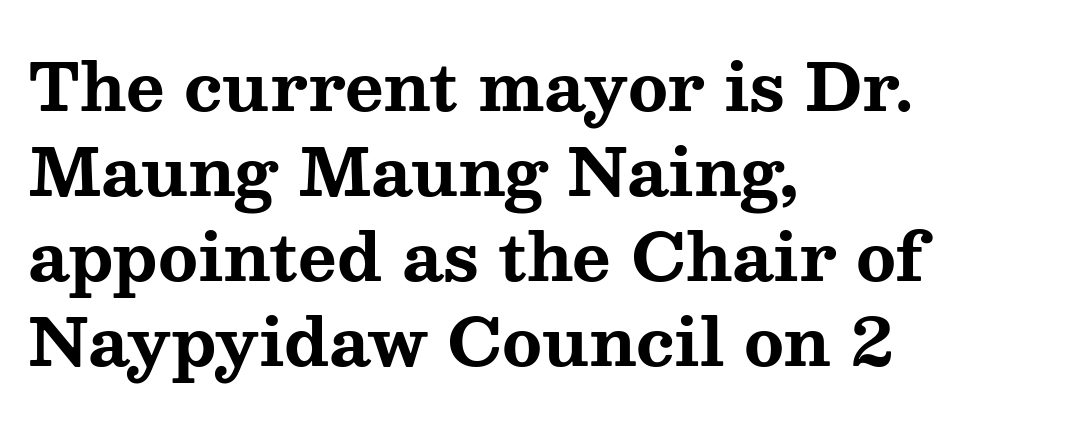
{"serif": "yes", "italic": "no", "bold": "yes", "weight": "bold", "width": "wide", "stroke_contrast": "medium", "x_height": "medium", "monospaced": "no", "underline": "no", "align": "left", "line_spacing": "normal", "line_spacing_ratio": 1.29, "letter_spacing": "normal", "letter_spacing_em": 0.0, "glyph_px": 66}
